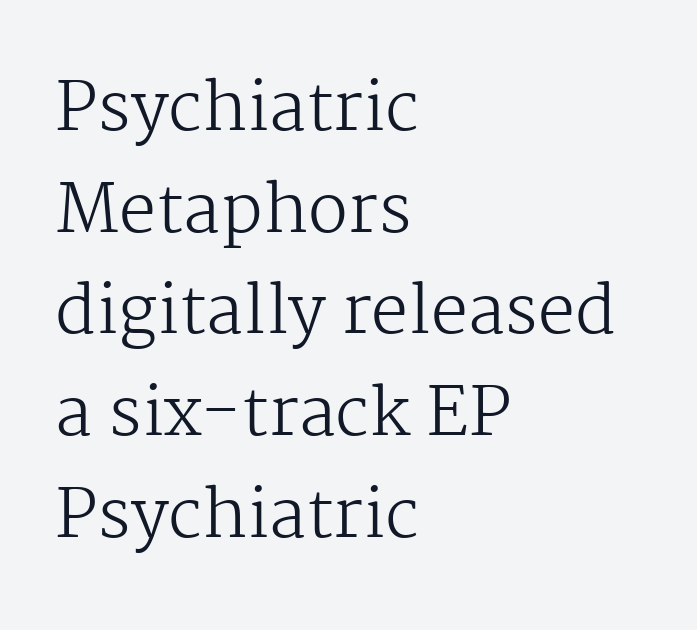
{"serif": "yes", "italic": "no", "bold": "no", "weight": "regular", "width": "normal", "stroke_contrast": "medium", "x_height": "medium", "monospaced": "no", "underline": "no", "align": "left", "line_spacing": "normal", "line_spacing_ratio": 1.54, "letter_spacing": "normal", "letter_spacing_em": 0.0, "glyph_px": 66}
